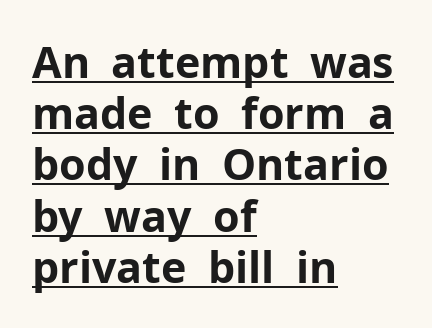
{"serif": "no", "italic": "no", "bold": "yes", "weight": "bold", "width": "normal", "stroke_contrast": "low", "x_height": "medium", "monospaced": "no", "underline": "yes", "align": "left", "line_spacing_ratio": 1.19, "letter_spacing": "normal", "letter_spacing_em": 0.0, "glyph_px": 43}
